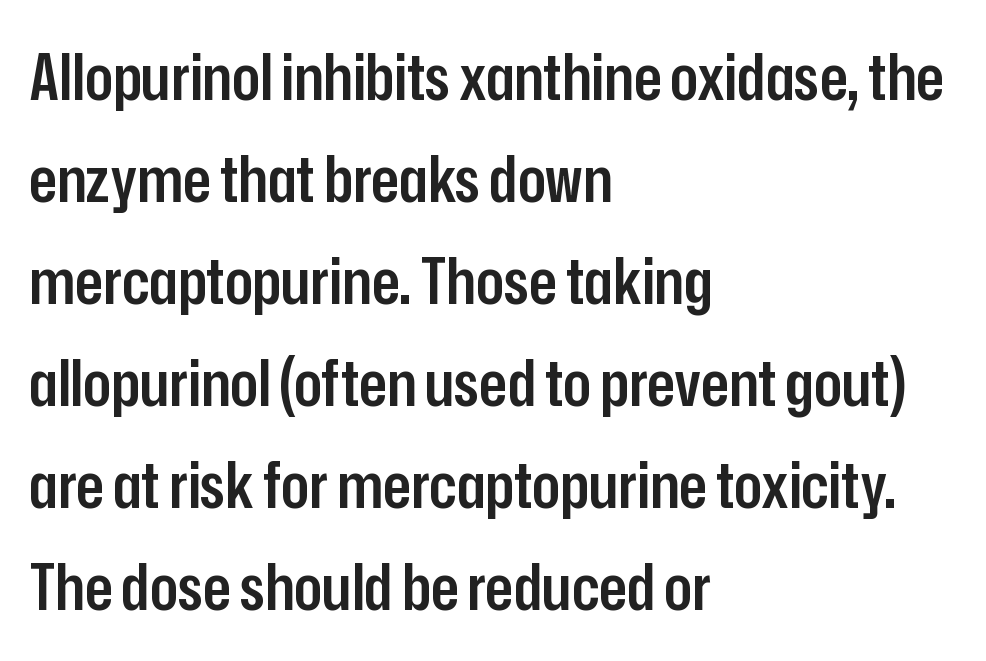
The image shows 65 px semibold, condensed sans-serif type, upright; set left-aligned, normal line spacing (1.57x), normal letter spacing, not underlined; low stroke contrast and a medium x-height.
